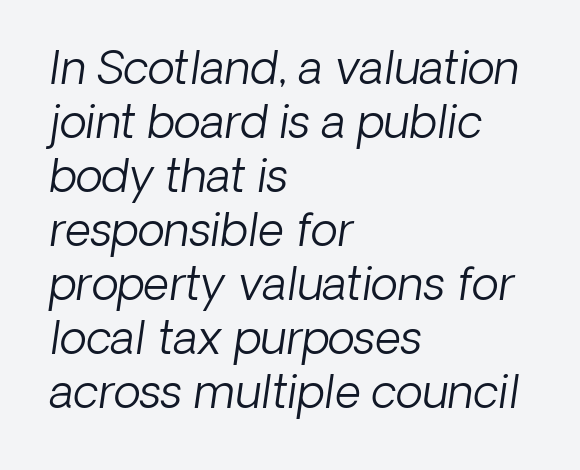
Q: Is the text bold? A: No.
Q: Is the text italic (slanted)? A: Yes, it leans right by about 8 degrees.
Q: Is the text underlined? A: No.
Q: How is the paragraph aligned? A: Left-aligned.
Q: Is the spacing between letters normal or unusually wide? A: Normal.
Q: Width (condensed, normal, or wide)? A: Normal.
Q: Stroke contrast? A: Low.
Q: x-height? A: Medium.
Q: Monospaced? A: No.
